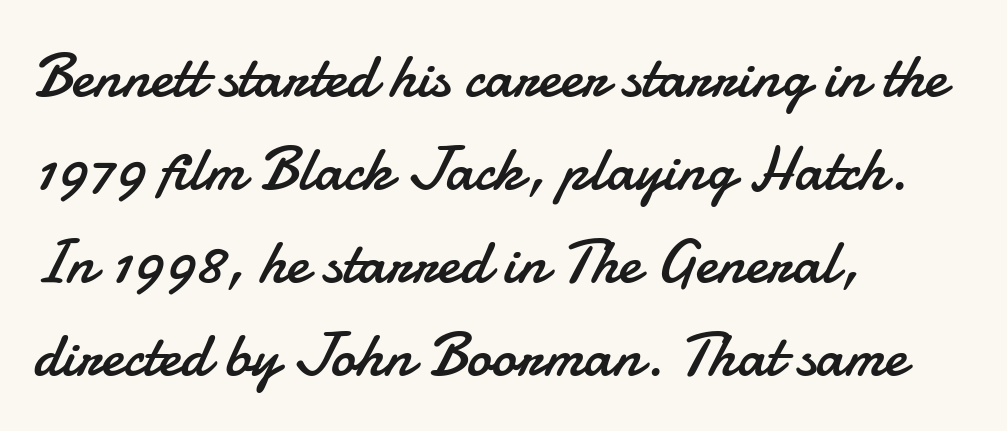
Q: Is the text bold? A: No.
Q: Is the text italic (slanted)? A: Yes.
Q: Is the typeface a serif or a sans-serif typeface? A: Sans-serif.
Q: Is the text underlined? A: No.
Q: How is the paragraph aligned? A: Left-aligned.
Q: Is the spacing between letters normal or unusually wide? A: Normal.
Q: Is the spacing between lines tight, normal or loose? A: Normal.
Q: Width (condensed, normal, or wide)? A: Normal.
Q: Stroke contrast? A: Low.
Q: x-height? A: Small.
Q: Monospaced? A: No.
